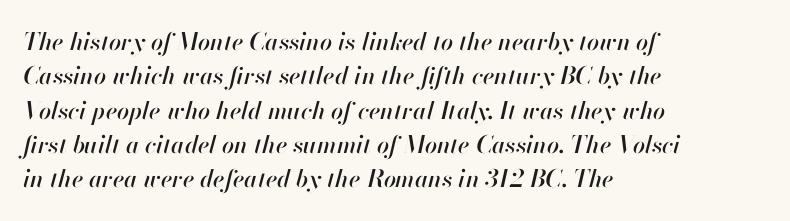
Check under the words: just untouched page. The passage is arranged the way most books set body copy — flush left. The passage shown has conventional tracking throughout. One glance says typical: line gaps are just what's usual. A typesetter would mark this as italic.
